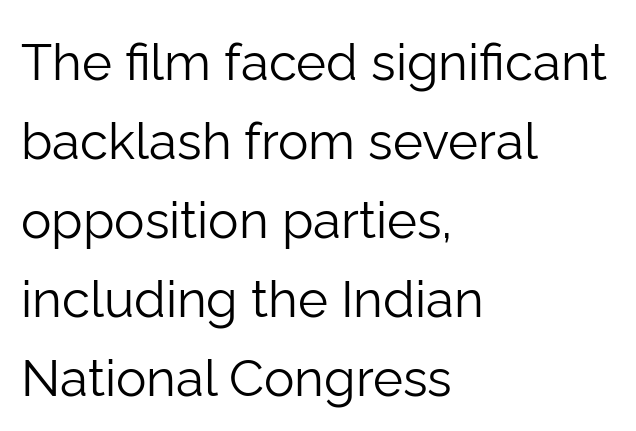
Q: Is the text bold? A: No.
Q: Is the text italic (slanted)? A: No, it is upright.
Q: Is the typeface a serif or a sans-serif typeface? A: Sans-serif.
Q: Is the text underlined? A: No.
Q: How is the paragraph aligned? A: Left-aligned.
Q: Is the spacing between letters normal or unusually wide? A: Normal.
Q: Is the spacing between lines tight, normal or loose? A: Normal.
Q: Width (condensed, normal, or wide)? A: Normal.
Q: Stroke contrast? A: Low.
Q: x-height? A: Medium.
Q: Monospaced? A: No.
